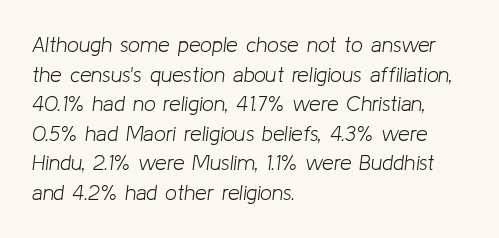
Q: Is the text bold? A: No.
Q: Is the text italic (slanted)? A: Yes, it leans right by about 8 degrees.
Q: Is the text underlined? A: No.
Q: How is the paragraph aligned? A: Left-aligned.
Q: Is the spacing between letters normal or unusually wide? A: Normal.
Q: Is the spacing between lines tight, normal or loose? A: Normal.
